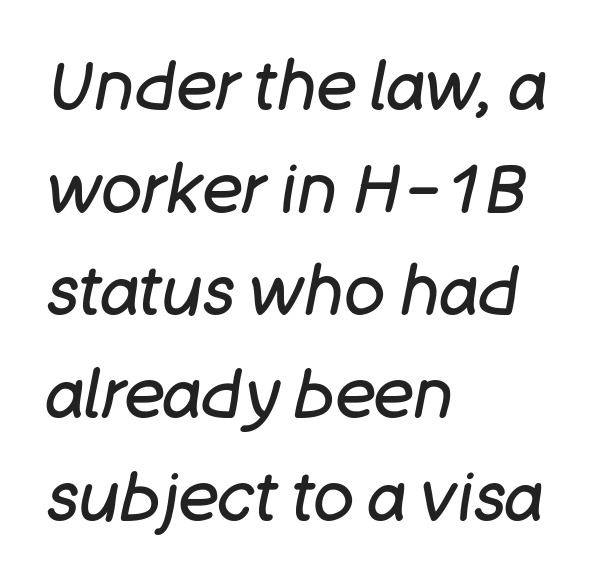
{"italic": "yes", "lean": "right", "slant_degrees": 11, "bold": "no", "weight": "regular", "width": "normal", "stroke_contrast": "low", "x_height": "large", "monospaced": "no", "underline": "no", "align": "left", "line_spacing": "normal", "line_spacing_ratio": 1.51, "letter_spacing": "normal", "letter_spacing_em": 0.0, "glyph_px": 68}
